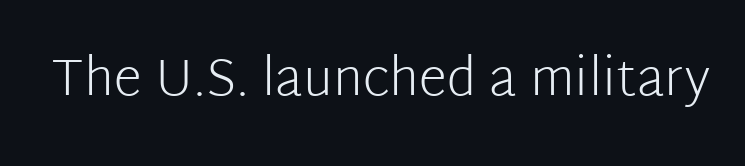
{"serif": "no", "italic": "no", "bold": "no", "weight": "light", "width": "normal", "stroke_contrast": "low", "x_height": "medium", "monospaced": "no", "underline": "no", "letter_spacing": "normal", "letter_spacing_em": 0.0, "glyph_px": 52}
